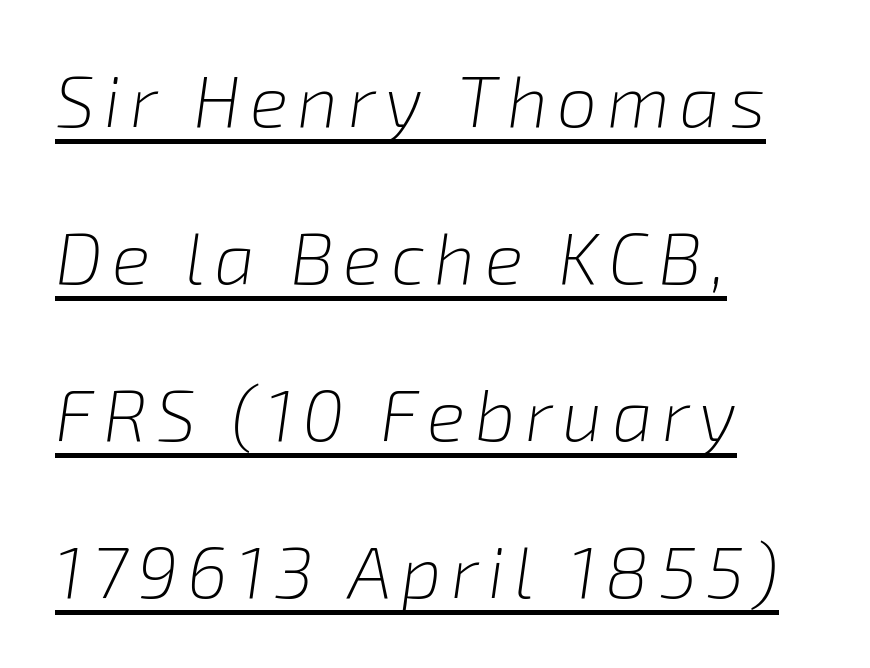
{"italic": "yes", "lean": "right", "slant_degrees": 8, "bold": "no", "weight": "light", "width": "normal", "stroke_contrast": "low", "x_height": "medium", "monospaced": "no", "underline": "yes", "align": "left", "line_spacing": "loose", "line_spacing_ratio": 2.18, "glyph_px": 72}
